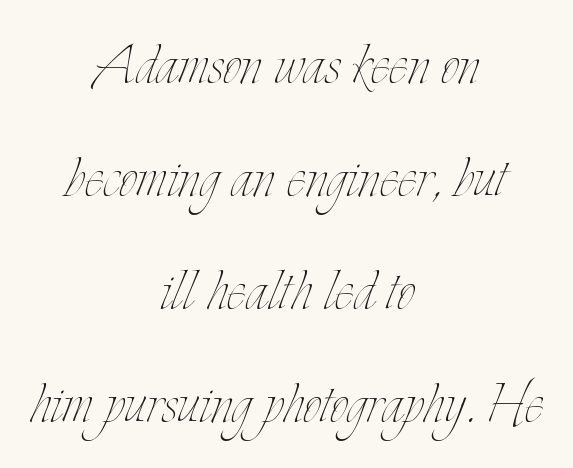
{"bold": "no", "weight": "thin", "width": "condensed", "stroke_contrast": "low", "x_height": "small", "monospaced": "no", "underline": "no", "align": "center", "line_spacing": "normal", "line_spacing_ratio": 1.57, "letter_spacing": "normal", "letter_spacing_em": 0.0, "glyph_px": 72}
